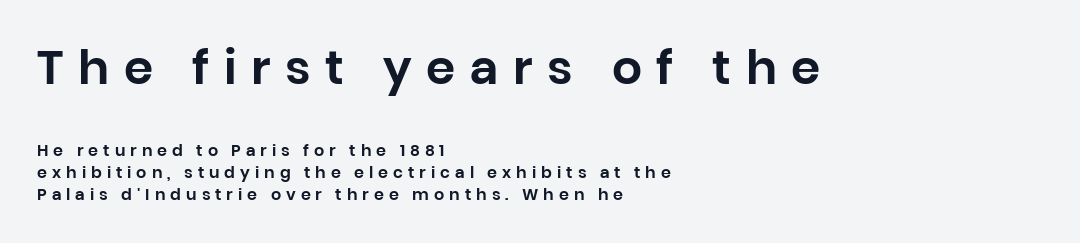
The image shows 47 px sans-serif type, upright; set left-aligned, normal line spacing (1.39x), unusually wide letter spacing (+0.31 em), not underlined; the first (top) block is 2.94x larger; low stroke contrast and a large x-height.
